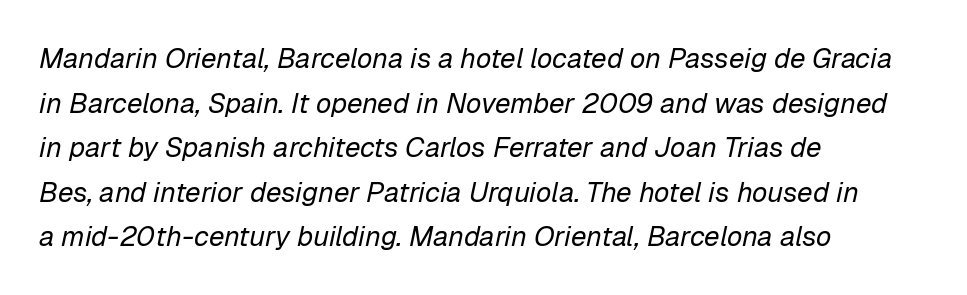
The image shows 28 px regular-weight type, italic (leaning right); set left-aligned, normal line spacing (1.59x), normal letter spacing, not underlined; low stroke contrast and a medium x-height.
